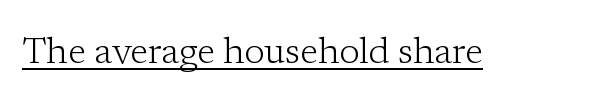
Q: Is the text bold? A: No.
Q: Is the text italic (slanted)? A: No, it is upright.
Q: Is the typeface a serif or a sans-serif typeface? A: Serif.
Q: Is the text underlined? A: Yes.
Q: Is the spacing between letters normal or unusually wide? A: Normal.
Q: Width (condensed, normal, or wide)? A: Normal.
Q: Stroke contrast? A: Low.
Q: x-height? A: Medium.
Q: Monospaced? A: No.
